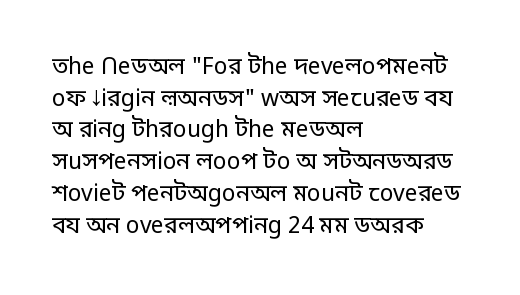
Q: Is the text bold? A: No.
Q: Is the text italic (slanted)? A: No, it is upright.
Q: Is the text underlined? A: No.
Q: How is the paragraph aligned? A: Left-aligned.
Q: Is the spacing between letters normal or unusually wide? A: Normal.
Q: Is the spacing between lines tight, normal or loose? A: Normal.
